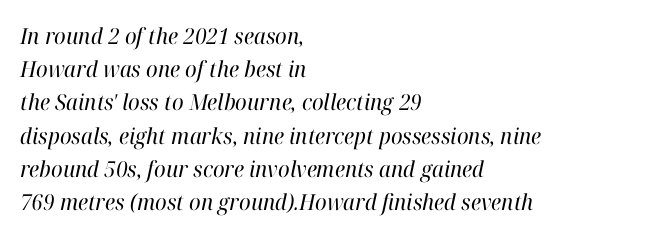
The image shows 22 px text type, italic (leaning right); set left-aligned, normal line spacing (1.51x), normal letter spacing, not underlined.
